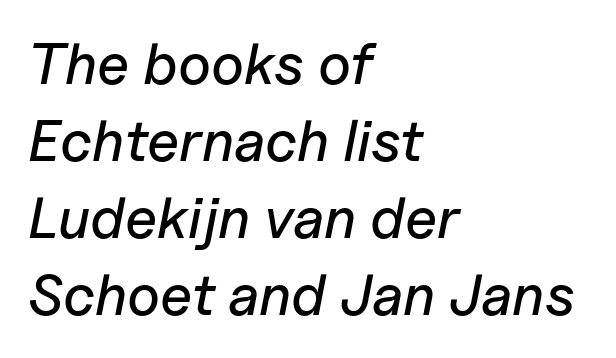
{"italic": "yes", "lean": "right", "slant_degrees": 11, "width": "normal", "stroke_contrast": "low", "x_height": "medium", "monospaced": "no", "underline": "no", "align": "left", "line_spacing": "normal", "line_spacing_ratio": 1.33, "letter_spacing": "normal", "letter_spacing_em": 0.0, "glyph_px": 58}
